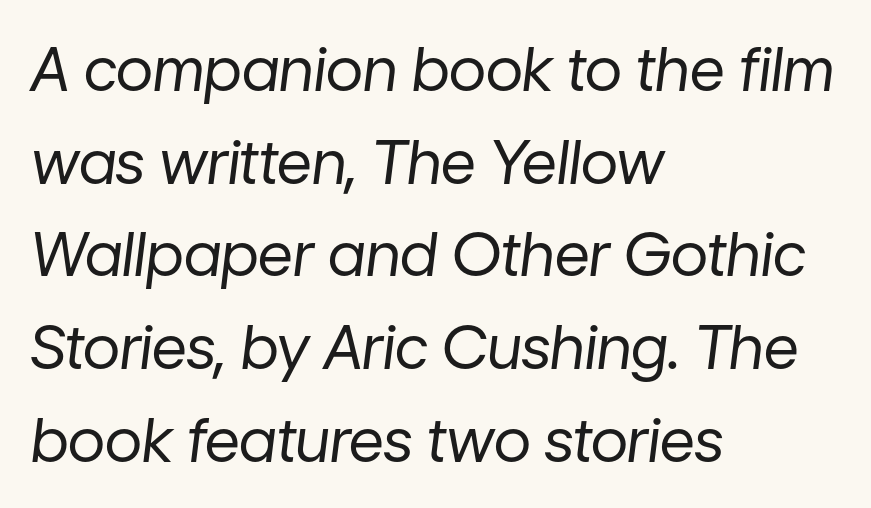
{"italic": "yes", "lean": "right", "slant_degrees": 7, "bold": "no", "weight": "regular", "width": "normal", "stroke_contrast": "low", "x_height": "medium", "monospaced": "no", "underline": "no", "align": "left", "line_spacing": "normal", "line_spacing_ratio": 1.52, "letter_spacing": "normal", "letter_spacing_em": 0.0, "glyph_px": 61}
